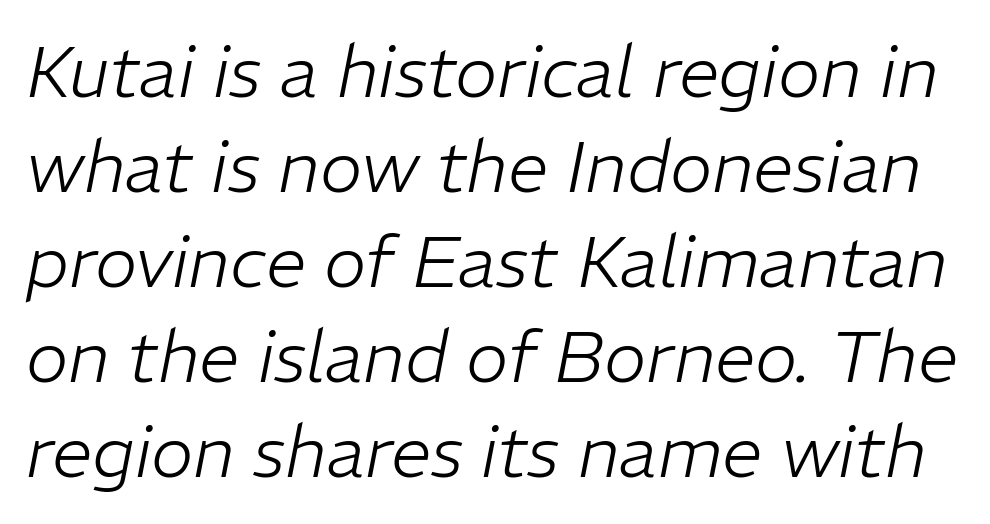
The image shows 72 px light type, italic (leaning right); set normal line spacing (1.32x), normal letter spacing, not underlined; low stroke contrast and a medium x-height.
